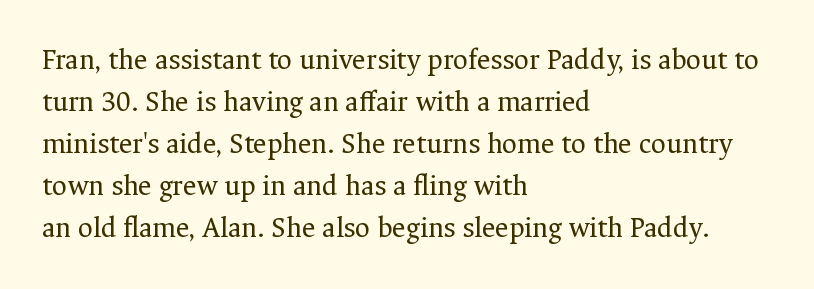
Q: Is the text bold? A: No.
Q: Is the text italic (slanted)? A: No, it is upright.
Q: Is the typeface a serif or a sans-serif typeface? A: Serif.
Q: Is the text underlined? A: No.
Q: How is the paragraph aligned? A: Left-aligned.
Q: Is the spacing between letters normal or unusually wide? A: Normal.
Q: Is the spacing between lines tight, normal or loose? A: Normal.
Q: Width (condensed, normal, or wide)? A: Normal.
Q: Stroke contrast? A: Medium.
Q: x-height? A: Medium.
Q: Monospaced? A: No.
